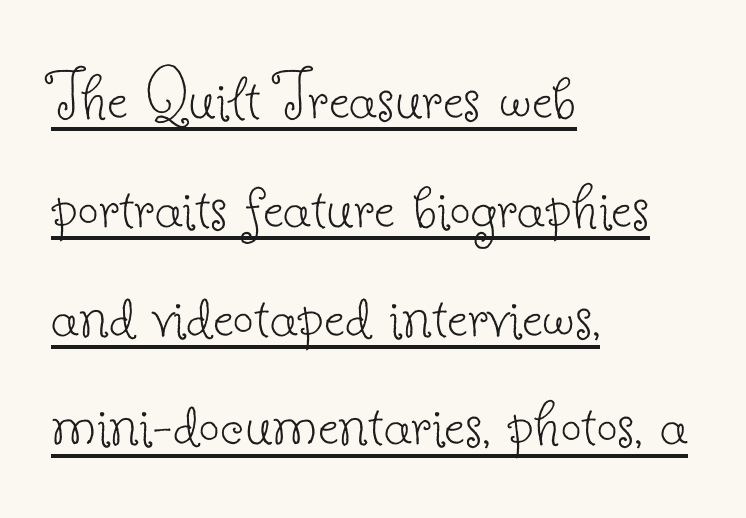
No heavy texture on the line: the type isn't bold. Note the varied advance widths — an 'i' is clearly narrower than an 'm'. Baseline-to-baseline distance is the conventional proportion of letter height. Font category for this specimen: serif.
